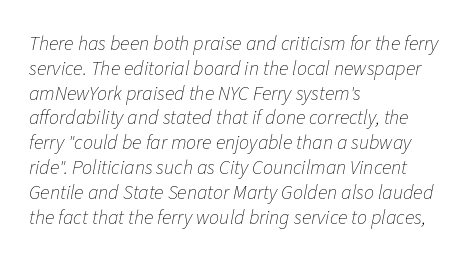
The image shows 20 px text type, italic (leaning right); set left-aligned, line spacing 1.24x, normal letter spacing, not underlined.
